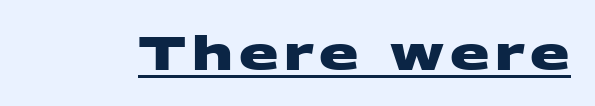
Q: Is the text bold? A: Yes.
Q: Is the typeface a serif or a sans-serif typeface? A: Sans-serif.
Q: Is the text underlined? A: Yes.
Q: Width (condensed, normal, or wide)? A: Wide.
Q: Stroke contrast? A: Medium.
Q: x-height? A: Large.
Q: Monospaced? A: No.
